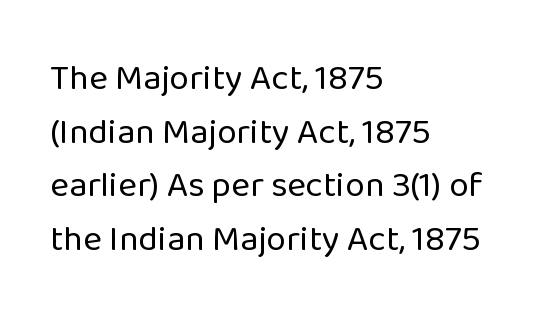
{"serif": "no", "italic": "no", "bold": "no", "weight": "regular", "width": "normal", "stroke_contrast": "low", "x_height": "medium", "monospaced": "no", "underline": "no", "align": "left", "line_spacing": "normal", "line_spacing_ratio": 1.49, "letter_spacing": "normal", "letter_spacing_em": 0.0, "glyph_px": 36}
